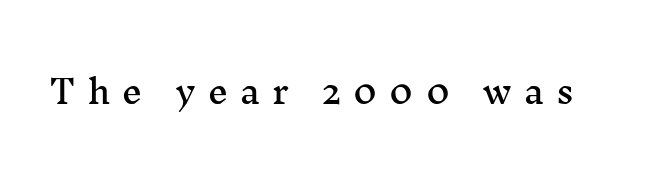
{"serif": "yes", "italic": "no", "width": "wide", "stroke_contrast": "medium", "x_height": "medium", "monospaced": "no", "underline": "no", "letter_spacing": "wide", "letter_spacing_em": 0.38, "glyph_px": 32}
